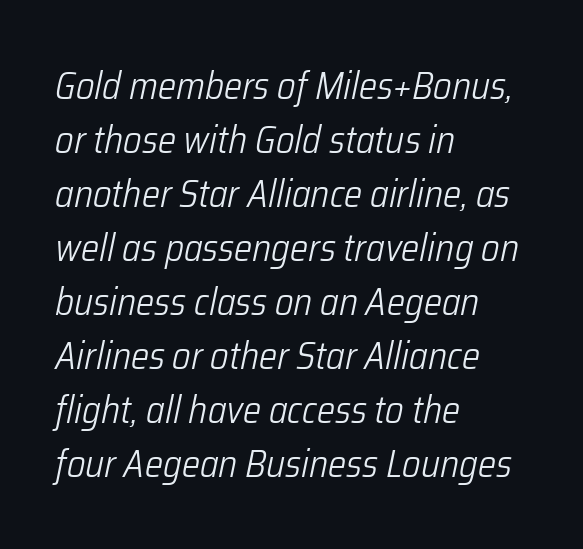
{"italic": "yes", "lean": "right", "slant_degrees": 12, "bold": "no", "weight": "light", "width": "condensed", "stroke_contrast": "low", "x_height": "medium", "monospaced": "no", "underline": "no", "align": "left", "line_spacing": "normal", "line_spacing_ratio": 1.42, "letter_spacing": "normal", "letter_spacing_em": 0.0, "glyph_px": 38}
